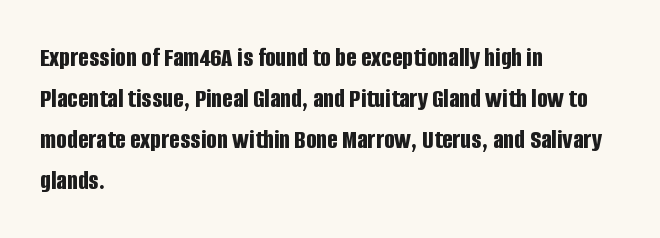
The horizontal fit of the characters is conventional and even. Every stem runs plumb, perpendicular to the baseline. What kind of face is this? One without serifs — a sans. You'd pick this weight for a headline — it's a proper bold. Check the space under the baseline: it is left empty.
